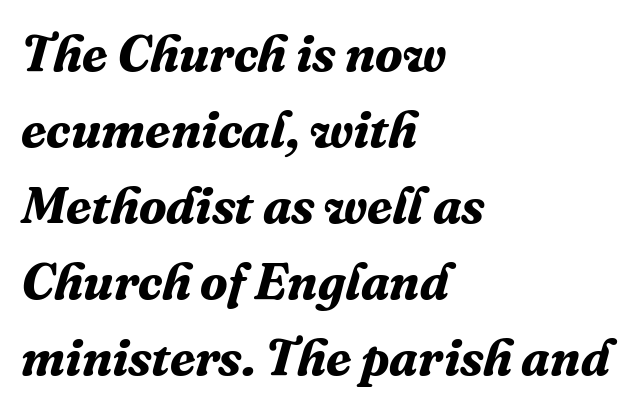
{"serif": "yes", "italic": "yes", "lean": "right", "slant_degrees": 16, "bold": "yes", "weight": "bold", "width": "normal", "stroke_contrast": "medium", "x_height": "medium", "monospaced": "no", "underline": "no", "align": "left", "line_spacing": "normal", "line_spacing_ratio": 1.49, "letter_spacing": "normal", "letter_spacing_em": 0.0, "glyph_px": 51}
